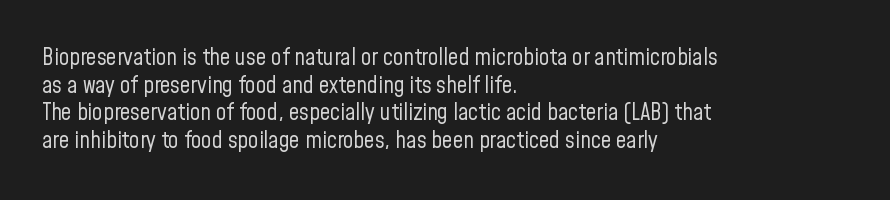
Unlike italic type, these characters show no tilt at all. The string is rendered with underlining switched off. The lines are quadded left. Tracking here is standard; glyphs follow each other at the usual distance. The letters look calm and open, with moderate or lighter stems.
